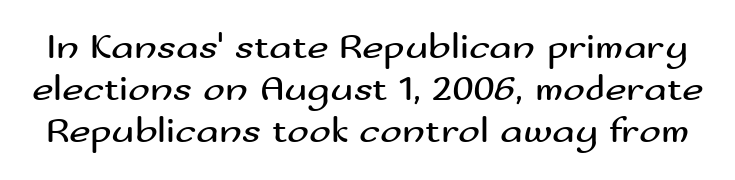
The image shows 37 px regular-weight, wide sans-serif type, upright; set tight line spacing (1.13x), normal letter spacing, not underlined; medium stroke contrast and a small x-height.
